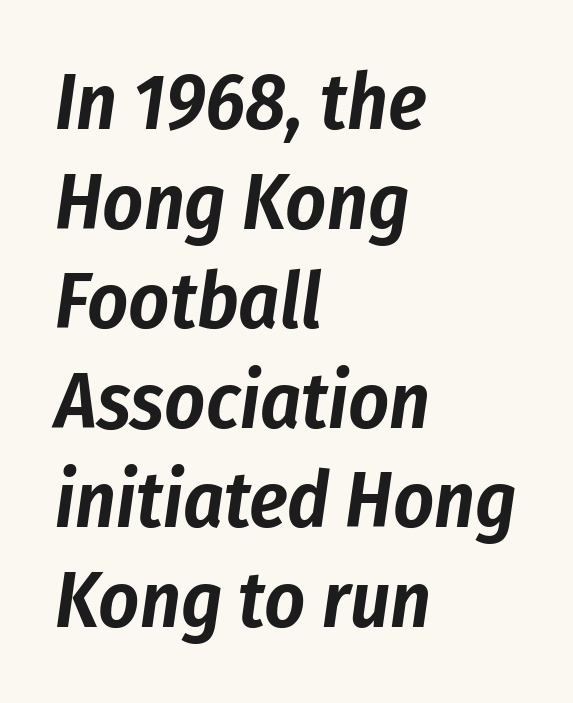
The image shows 79 px condensed type, italic (leaning right); set left-aligned, normal line spacing (1.26x), normal letter spacing, not underlined; low stroke contrast and a medium x-height.
